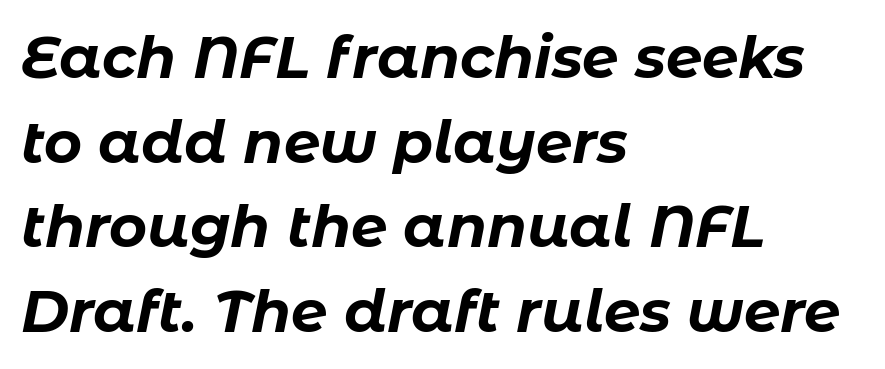
Q: Is the text bold? A: Yes.
Q: Is the text italic (slanted)? A: Yes, it leans right by about 11 degrees.
Q: Is the text underlined? A: No.
Q: How is the paragraph aligned? A: Left-aligned.
Q: Is the spacing between letters normal or unusually wide? A: Normal.
Q: Is the spacing between lines tight, normal or loose? A: Normal.
Q: Width (condensed, normal, or wide)? A: Normal.
Q: Stroke contrast? A: Low.
Q: x-height? A: Medium.
Q: Monospaced? A: No.
